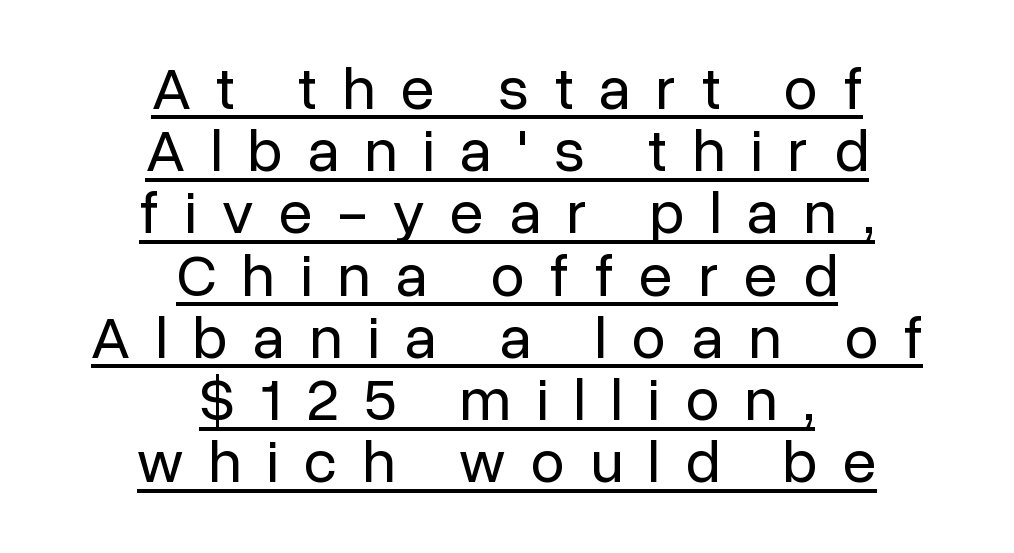
The image shows 61 px regular-weight sans-serif type, upright; set centered, tight line spacing (1.02x), unusually wide letter spacing (+0.42 em), underlined; low stroke contrast and a medium x-height.
